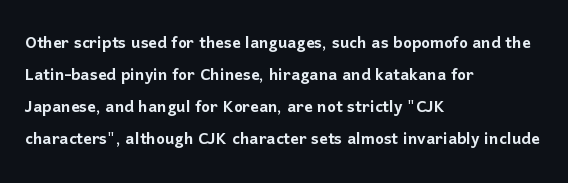
Spacing between characters is what you'd get straight out of the box. This sample is left-justified, so line endings fall wherever the words run out. Has an underline been added? It has not. Evenly set lines give the paragraph a standard silhouette. You can tell it's not italic because the verticals are truly vertical.
